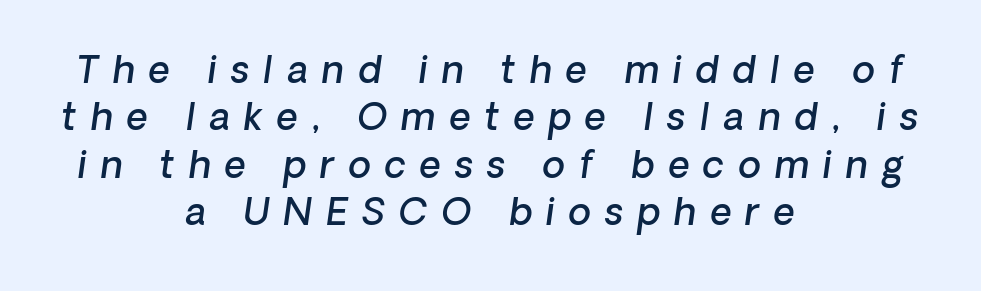
The image shows 37 px semibold type, italic (leaning right); set centered, normal line spacing (1.28x), unusually wide letter spacing (+0.38 em), not underlined; low stroke contrast and a medium x-height.
